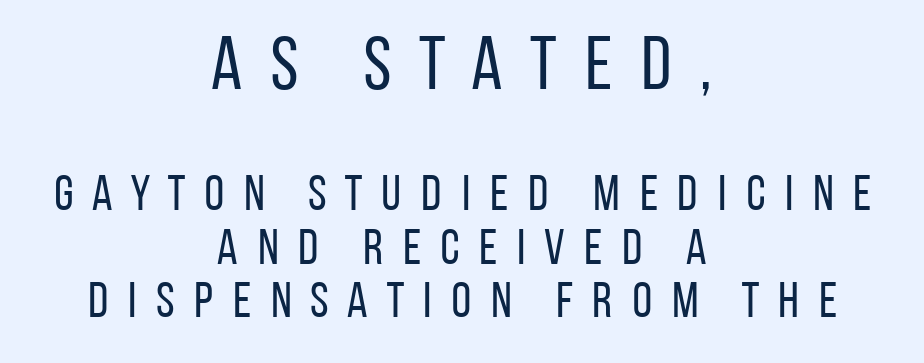
Q: Is the text bold? A: No.
Q: Is the text italic (slanted)? A: No, it is upright.
Q: Is the typeface a serif or a sans-serif typeface? A: Sans-serif.
Q: Is the text underlined? A: No.
Q: How is the paragraph aligned? A: Centered.
Q: Is the spacing between letters normal or unusually wide? A: Unusually wide.
Q: Is the spacing between lines tight, normal or loose? A: Tight.
Q: Which block of text is set in a larger size, the first (top) or the second (bottom)? A: The first (top) one.
Q: Width (condensed, normal, or wide)? A: Condensed.
Q: Stroke contrast? A: Low.
Q: x-height? A: Large.
Q: Monospaced? A: No.
